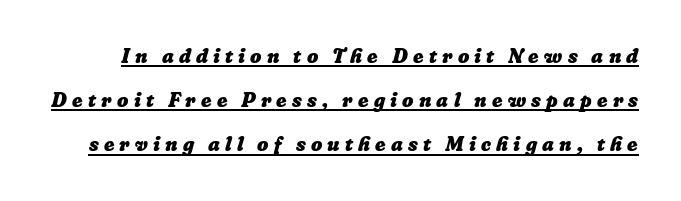
The tracking jumps out immediately: characters are airy and widely separated. This block would shrink considerably if given ordinary leading; it's expanded now. This sample carries an underscore along the baseline area. In terms of weight, the rendering is a true, heavy bold.
